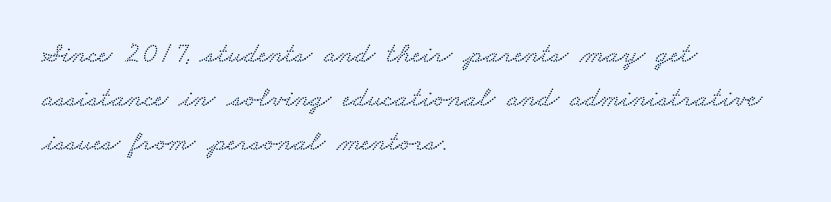
{"serif": "yes", "width": "wide", "stroke_contrast": "low", "x_height": "small", "monospaced": "no", "underline": "no", "align": "left", "line_spacing": "normal", "line_spacing_ratio": 1.51, "letter_spacing": "normal", "letter_spacing_em": 0.0, "glyph_px": 29}
